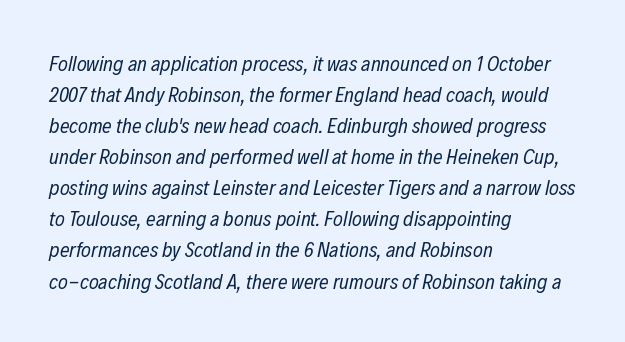
Q: Is the text bold? A: No.
Q: Is the text italic (slanted)? A: Yes, it leans right by about 12 degrees.
Q: Is the text underlined? A: No.
Q: How is the paragraph aligned? A: Left-aligned.
Q: Is the spacing between letters normal or unusually wide? A: Normal.
Q: Is the spacing between lines tight, normal or loose? A: Normal.
